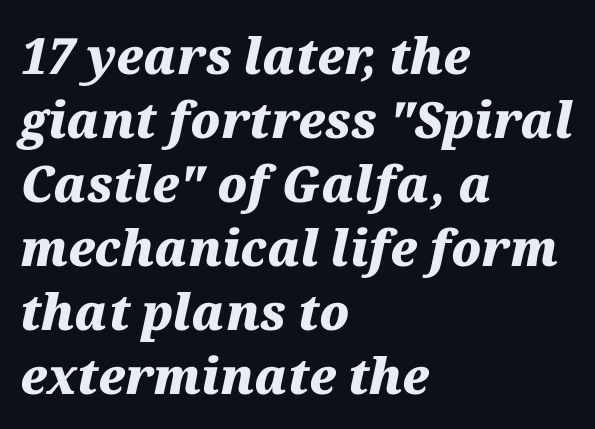
Q: Is the text bold? A: Yes.
Q: Is the text italic (slanted)? A: Yes, it leans right by about 12 degrees.
Q: Is the text underlined? A: No.
Q: How is the paragraph aligned? A: Left-aligned.
Q: Is the spacing between letters normal or unusually wide? A: Normal.
Q: Is the spacing between lines tight, normal or loose? A: Normal.
Q: Width (condensed, normal, or wide)? A: Normal.
Q: Stroke contrast? A: Medium.
Q: x-height? A: Medium.
Q: Monospaced? A: No.
